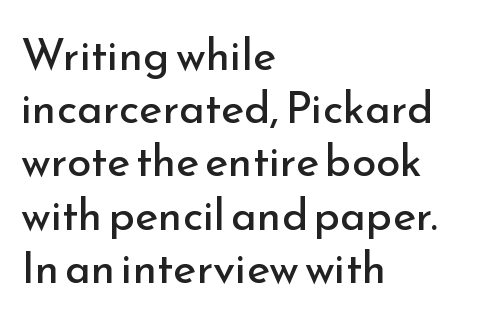
The image shows 44 px regular-weight sans-serif type, upright; set left-aligned, line spacing 1.21x, normal letter spacing, not underlined; low stroke contrast and a small x-height.
